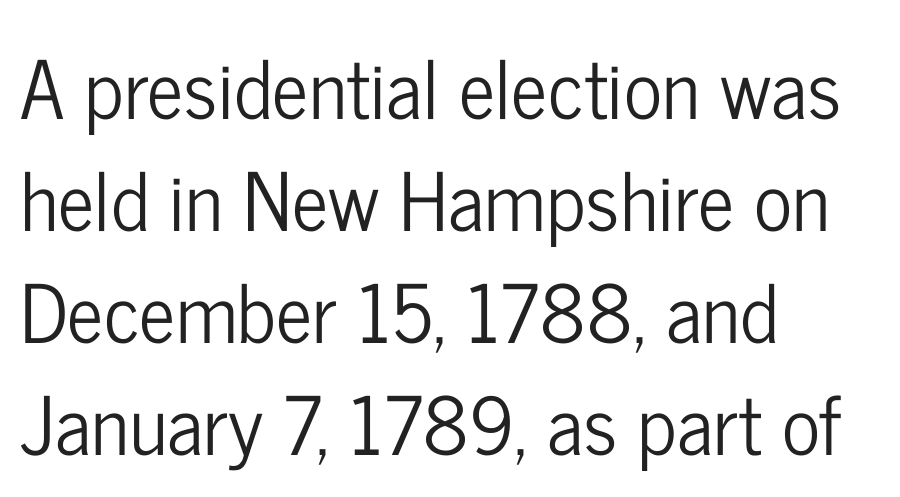
Q: Is the text italic (slanted)? A: No, it is upright.
Q: Is the typeface a serif or a sans-serif typeface? A: Sans-serif.
Q: Is the text underlined? A: No.
Q: How is the paragraph aligned? A: Left-aligned.
Q: Is the spacing between letters normal or unusually wide? A: Normal.
Q: Is the spacing between lines tight, normal or loose? A: Normal.
Q: Width (condensed, normal, or wide)? A: Condensed.
Q: Stroke contrast? A: Low.
Q: x-height? A: Medium.
Q: Monospaced? A: No.
